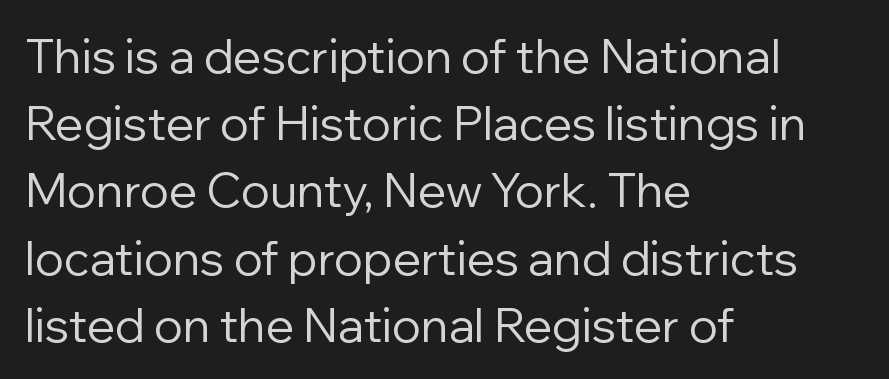
One glance says typical: line gaps are just what's usual. Decoration check: the copy has no underline. The lettering stays uniformly vertical, giving the passage a roman look. Does extra space separate the letters? No, they use regular spacing.
